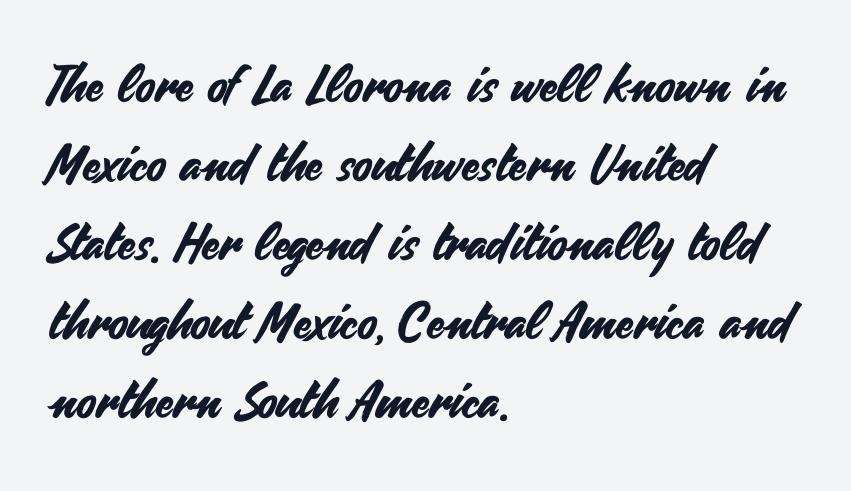
The image shows 51 px sans-serif type; set left-aligned, normal line spacing (1.55x), normal letter spacing, not underlined; medium stroke contrast and a small x-height.
